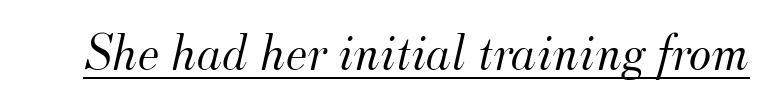
Q: Is the text bold? A: No.
Q: Is the text italic (slanted)? A: Yes, it leans right by about 12 degrees.
Q: Is the typeface a serif or a sans-serif typeface? A: Serif.
Q: Is the text underlined? A: Yes.
Q: Is the spacing between letters normal or unusually wide? A: Normal.
Q: Width (condensed, normal, or wide)? A: Normal.
Q: Stroke contrast? A: Medium.
Q: x-height? A: Small.
Q: Monospaced? A: No.
